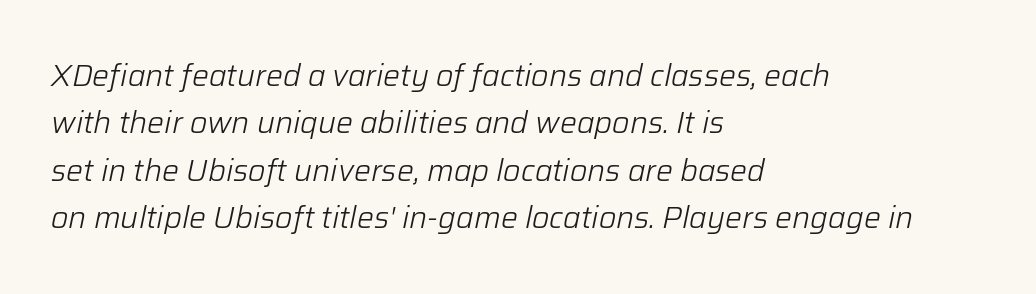
The letters sit at their default tracking, neither squeezed nor spread. Only glyphs here, with clear space below each row. Each stroke keeps to a modest, everyday thickness or less. Evenly set lines give the paragraph a standard silhouette. Varying glyph widths throughout — classic text-font behaviour.
